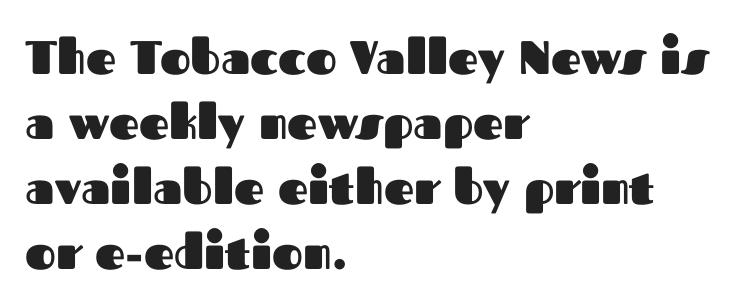
Here the designer chose a conventional face with non-uniform glyph widths. Letter spacing: default. Check under the words: just untouched page. In terms of weight, the rendering is a true, heavy bold.
